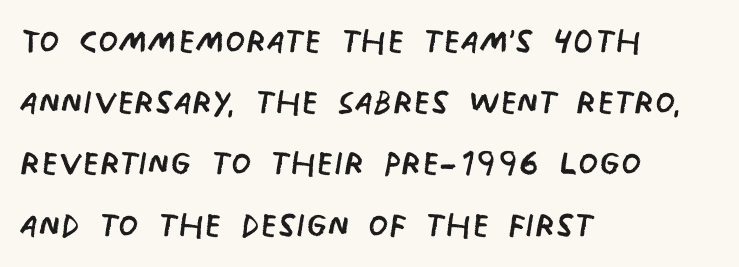
If you measured baseline to baseline, you'd find a middling distance. Rule under the text: the space is simply empty. Weight class: somewhere from thin through regular. Caption: standard tracking, unaltered.
